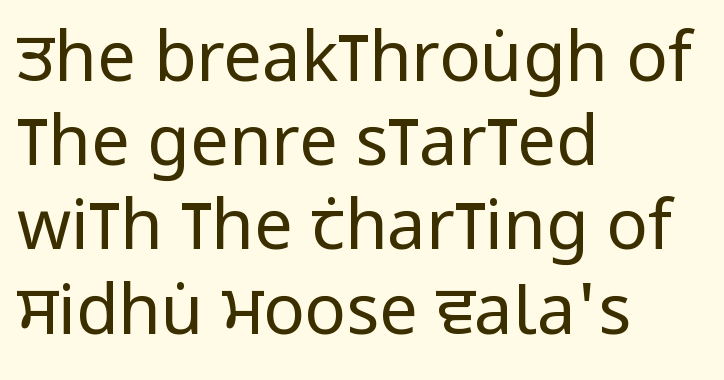
The image shows 69 px regular-weight, condensed sans-serif type, upright; set left-aligned, line spacing 1.22x, normal letter spacing, not underlined; low stroke contrast and a large x-height.
